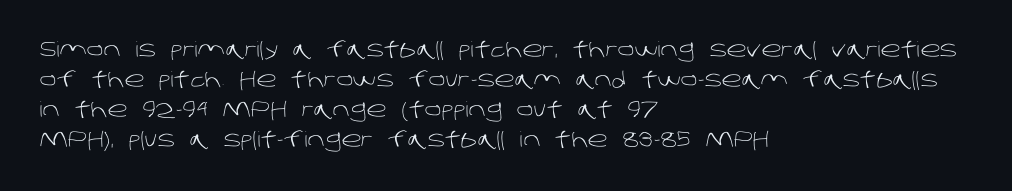
Has an underline been added? It has not. The face looks like a standard text weight, possibly lighter. The designer left line spacing at the default. Letter spacing: default.
